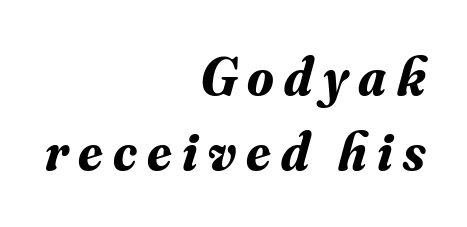
The image shows 54 px bold serif type, italic (leaning right); set right-aligned, normal line spacing (1.39x), not underlined; medium stroke contrast and a small x-height.
